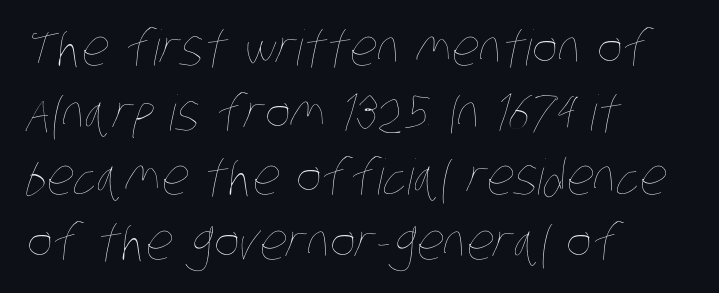
Think of a printed novel: that variable character pitch is what you see here. Layout note: lines flush left. Notice how descenders clear the ascenders below comfortably — that's standard leading. Caption: face not bold, strokes unweighted. Rule under the text: the space is simply empty. Nobody touched the tracking dial on this one.
